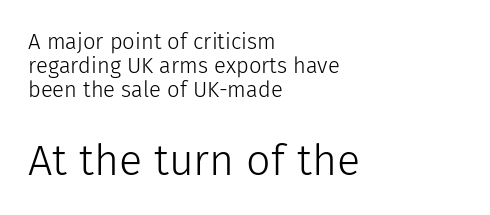
A typesetter would mark this as roman, not italic. The face used here is a sans, in the tradition of grotesques and geometrics. Varying glyph widths throughout — classic text-font behaviour. The horizontal fit of the characters is conventional and even.
